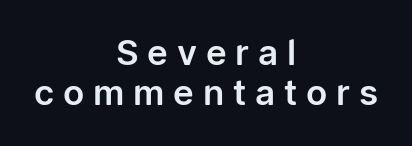
The image shows 35 px sans-serif type, upright; set centered, tight line spacing (1.15x), unusually wide letter spacing (+0.25 em), not underlined; low stroke contrast and a medium x-height.
